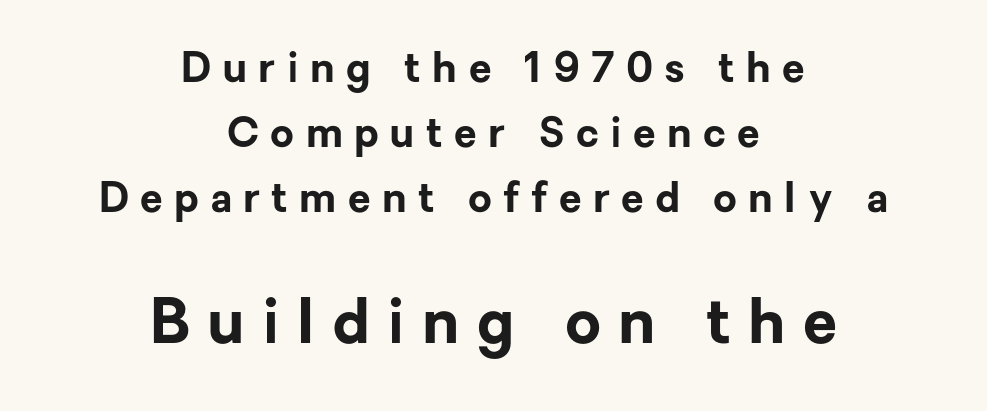
Q: Is the text bold? A: Yes.
Q: Is the text italic (slanted)? A: No, it is upright.
Q: Is the typeface a serif or a sans-serif typeface? A: Sans-serif.
Q: Is the text underlined? A: No.
Q: How is the paragraph aligned? A: Centered.
Q: Is the spacing between letters normal or unusually wide? A: Unusually wide.
Q: Is the spacing between lines tight, normal or loose? A: Normal.
Q: Which block of text is set in a larger size, the first (top) or the second (bottom)? A: The second (bottom) one.
Q: Width (condensed, normal, or wide)? A: Normal.
Q: Stroke contrast? A: Low.
Q: x-height? A: Medium.
Q: Monospaced? A: No.
